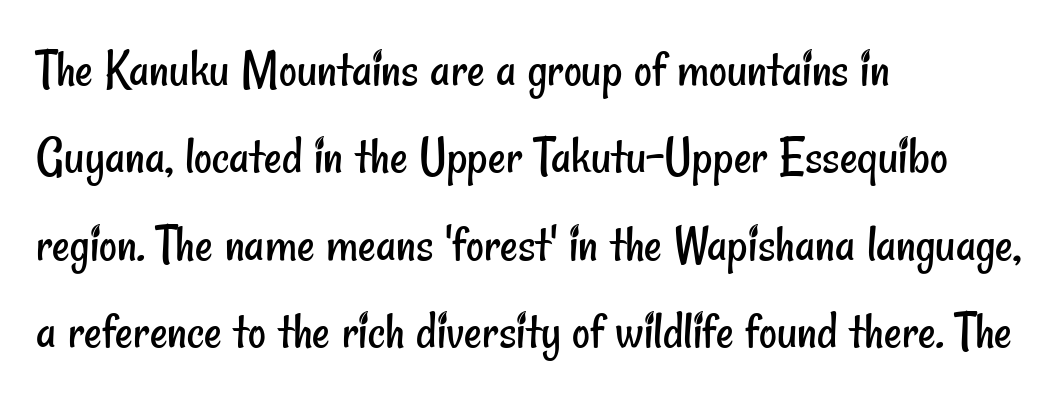
The paragraph has a hard left edge and a soft right edge. This sample uses a sans-serif face. Check under the words: just untouched page. Proportional: the letters do not fall into vertical columns. Words appear dense and cohesive because spacing is normal. This is not heavy type; no bold has been used.
